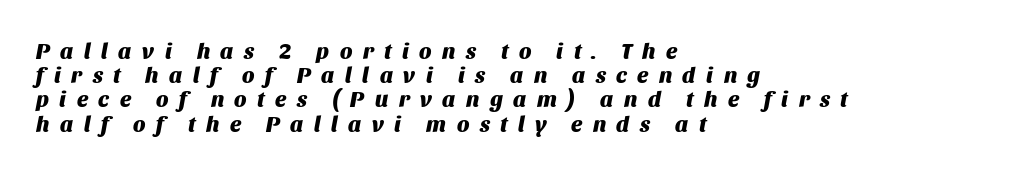
The image shows 22 px bold type, italic (leaning right); set left-aligned, tight line spacing (1.1x), unusually wide letter spacing (+0.48 em), not underlined.
